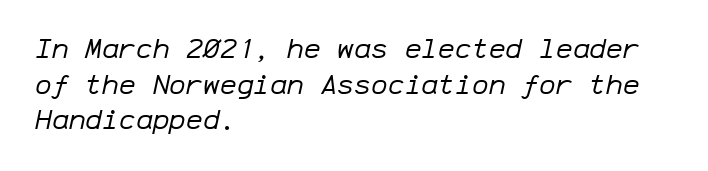
Q: Is the text bold? A: No.
Q: Is the text italic (slanted)? A: Yes, it leans right by about 12 degrees.
Q: Is the text underlined? A: No.
Q: How is the paragraph aligned? A: Left-aligned.
Q: Is the spacing between letters normal or unusually wide? A: Normal.
Q: Is the spacing between lines tight, normal or loose? A: Normal.
Q: Width (condensed, normal, or wide)? A: Normal.
Q: Stroke contrast? A: Low.
Q: x-height? A: Medium.
Q: Monospaced? A: Yes.
